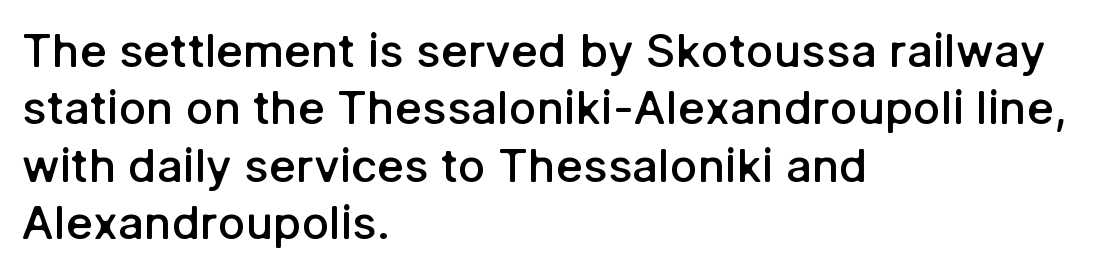
{"serif": "no", "italic": "no", "bold": "semi", "weight": "semibold", "width": "normal", "stroke_contrast": "low", "x_height": "medium", "monospaced": "no", "underline": "no", "align": "left", "line_spacing": "normal", "line_spacing_ratio": 1.25, "letter_spacing": "normal", "letter_spacing_em": 0.0, "glyph_px": 46}
